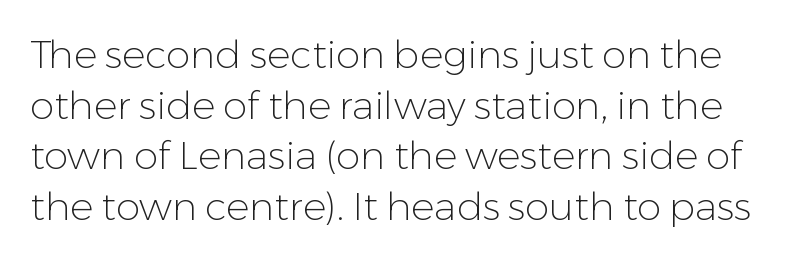
Q: Is the text bold? A: No.
Q: Is the text italic (slanted)? A: No, it is upright.
Q: Is the typeface a serif or a sans-serif typeface? A: Sans-serif.
Q: Is the text underlined? A: No.
Q: Is the spacing between letters normal or unusually wide? A: Normal.
Q: Is the spacing between lines tight, normal or loose? A: Normal.
Q: Width (condensed, normal, or wide)? A: Normal.
Q: Stroke contrast? A: Low.
Q: x-height? A: Medium.
Q: Monospaced? A: No.
